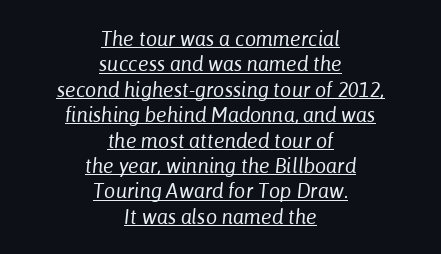
These lines are centered, leaving both edges ragged. The type is set solid horizontally, with unmodified tracking. The text carries the slant typical of an italic or oblique font. Weight: regular or lighter.
